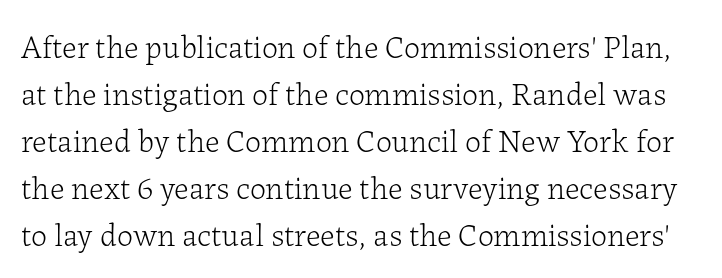
{"serif": "yes", "italic": "no", "bold": "no", "weight": "light", "width": "normal", "stroke_contrast": "low", "x_height": "medium", "monospaced": "no", "underline": "no", "line_spacing": "normal", "line_spacing_ratio": 1.47, "letter_spacing": "normal", "letter_spacing_em": 0.0, "glyph_px": 32}
